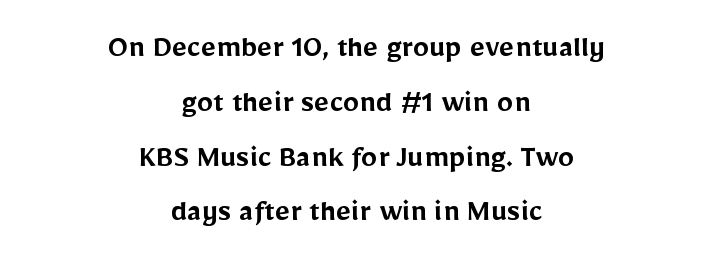
Q: Is the text bold? A: Semi-bold.
Q: Is the text italic (slanted)? A: No, it is upright.
Q: Is the typeface a serif or a sans-serif typeface? A: Sans-serif.
Q: Is the text underlined? A: No.
Q: How is the paragraph aligned? A: Centered.
Q: Is the spacing between letters normal or unusually wide? A: Normal.
Q: Is the spacing between lines tight, normal or loose? A: Normal.
Q: Width (condensed, normal, or wide)? A: Normal.
Q: Stroke contrast? A: Low.
Q: x-height? A: Medium.
Q: Monospaced? A: No.
